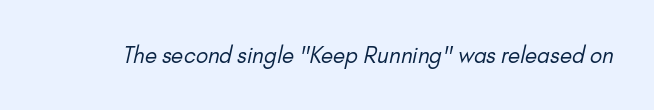
{"bold": "no", "underline": "no", "letter_spacing": "normal", "letter_spacing_em": 0.0, "glyph_px": 22}
